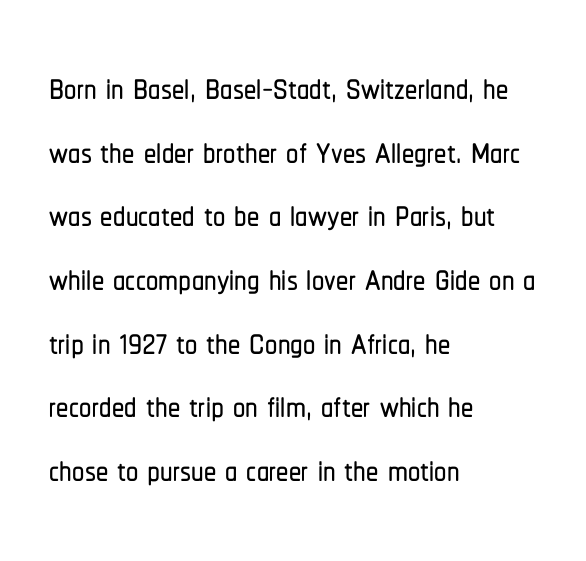
When letters stand straight like this, we call the style roman or upright. The type family on display is of the sans-serif kind. Varying glyph widths throughout — classic text-font behaviour. Default kerning and tracking; the words read as compact shapes.
